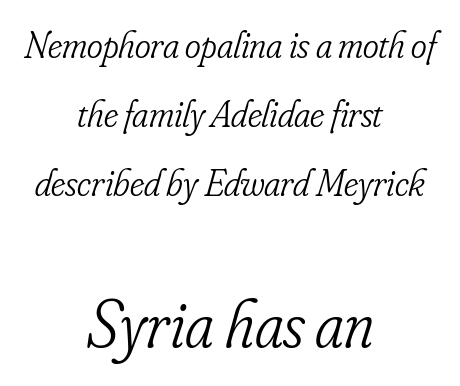
Top chunk: small. Bottom chunk: large. Counters stay open thanks to moderate or lighter strokes. In CSS terms this would be text-align: center. Every character sits at an angle, as italics do.
